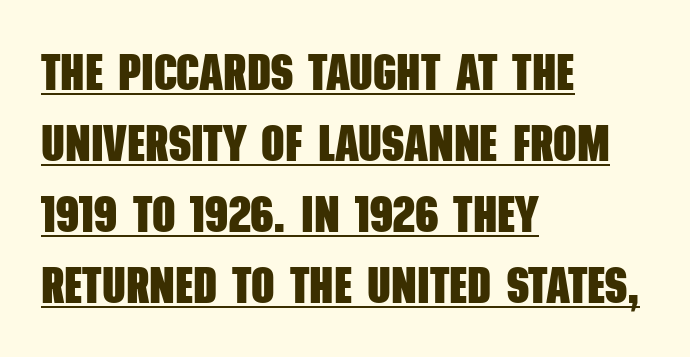
The image shows 51 px heavy, condensed sans-serif type; set left-aligned, normal line spacing (1.39x), normal letter spacing, underlined; low stroke contrast and a large x-height.
